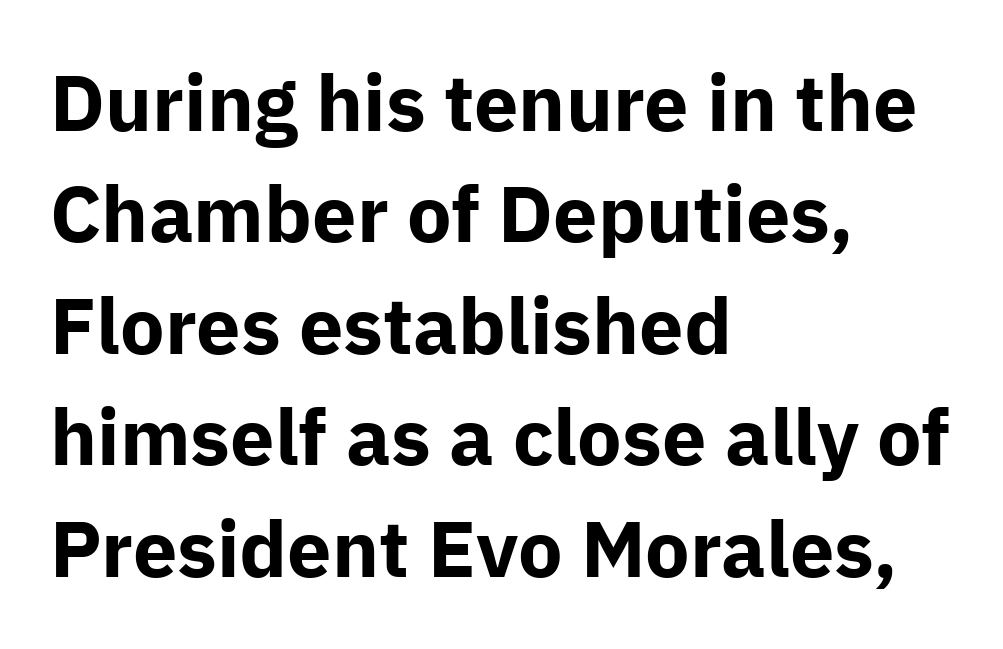
Leftover space on each line is placed entirely after the last word. Students, this is bold: see how much ink each stroke carries. The tracking reads as untouched default to a designer's eye. The passage shown is typed in a proportional face where columns would drift. Type style note: lacks serifs. Regular leading.
